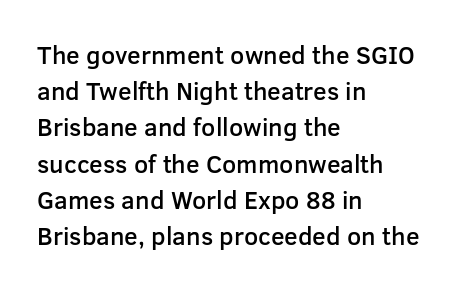
{"italic": "no", "bold": "semi", "underline": "no", "align": "left", "line_spacing": "normal", "line_spacing_ratio": 1.45, "letter_spacing": "normal", "letter_spacing_em": 0.0, "glyph_px": 25}
